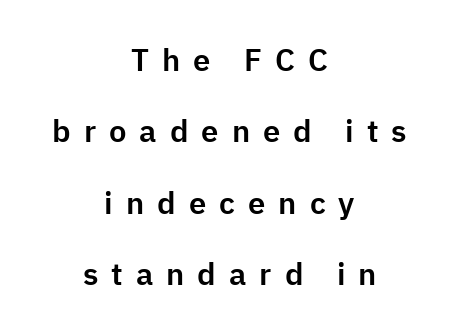
The image shows 31 px sans-serif type, upright; set centered, loose line spacing (2.3x), unusually wide letter spacing (+0.42 em), not underlined; low stroke contrast and a medium x-height.
